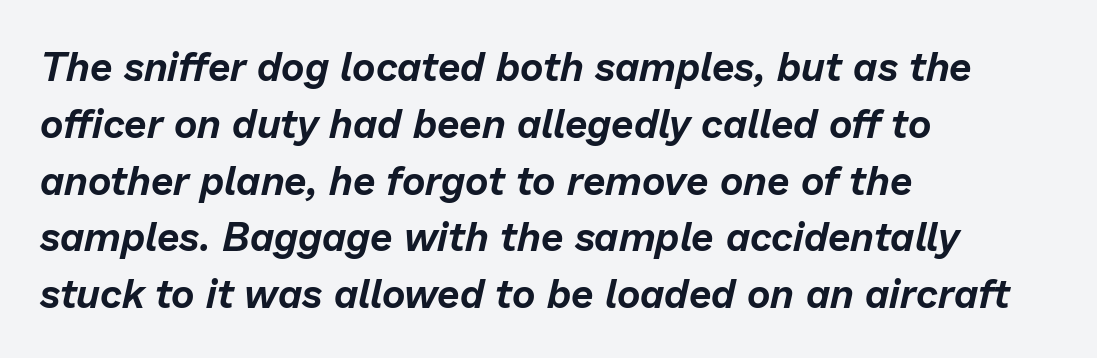
{"italic": "yes", "lean": "right", "slant_degrees": 13, "width": "normal", "stroke_contrast": "low", "x_height": "medium", "monospaced": "no", "underline": "no", "align": "left", "line_spacing": "normal", "line_spacing_ratio": 1.42, "letter_spacing": "normal", "letter_spacing_em": 0.0, "glyph_px": 40}
